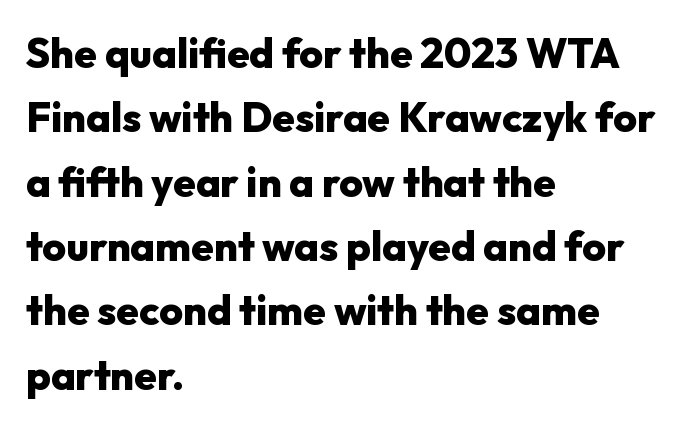
Q: Is the text bold? A: Yes.
Q: Is the text italic (slanted)? A: No, it is upright.
Q: Is the typeface a serif or a sans-serif typeface? A: Sans-serif.
Q: Is the text underlined? A: No.
Q: How is the paragraph aligned? A: Left-aligned.
Q: Is the spacing between letters normal or unusually wide? A: Normal.
Q: Is the spacing between lines tight, normal or loose? A: Normal.
Q: Width (condensed, normal, or wide)? A: Normal.
Q: Stroke contrast? A: Low.
Q: x-height? A: Medium.
Q: Monospaced? A: No.
